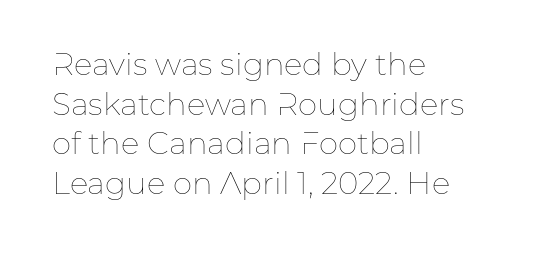
Line beginnings align vertically; line endings do not. Stroke mass is kept to a normal reading level or below. The designer left line spacing at the default. Proportional: the letters do not fall into vertical columns. Look at the tracking — it's just the regular setting, nothing added. The gap between lines stays unmarked.
